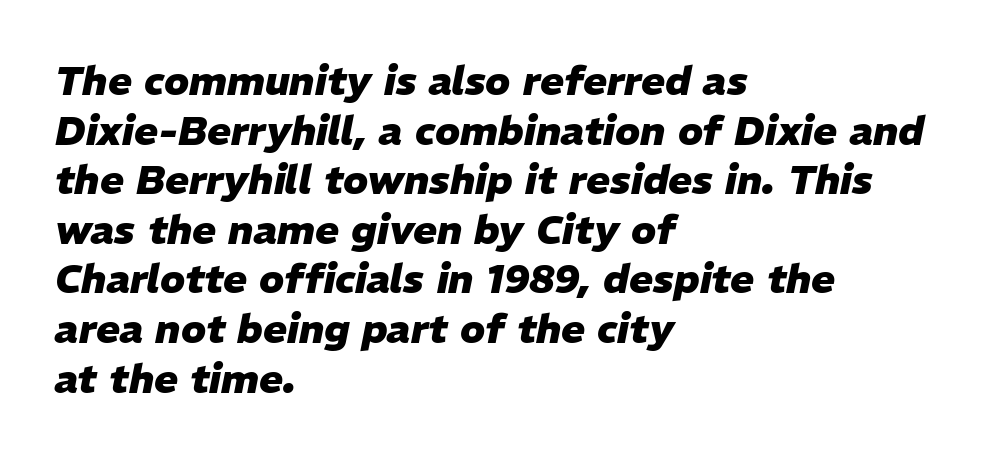
Q: Is the text bold? A: Yes.
Q: Is the text italic (slanted)? A: Yes, it leans right by about 11 degrees.
Q: Is the text underlined? A: No.
Q: How is the paragraph aligned? A: Left-aligned.
Q: Is the spacing between letters normal or unusually wide? A: Normal.
Q: Width (condensed, normal, or wide)? A: Normal.
Q: Stroke contrast? A: Low.
Q: x-height? A: Medium.
Q: Monospaced? A: No.
